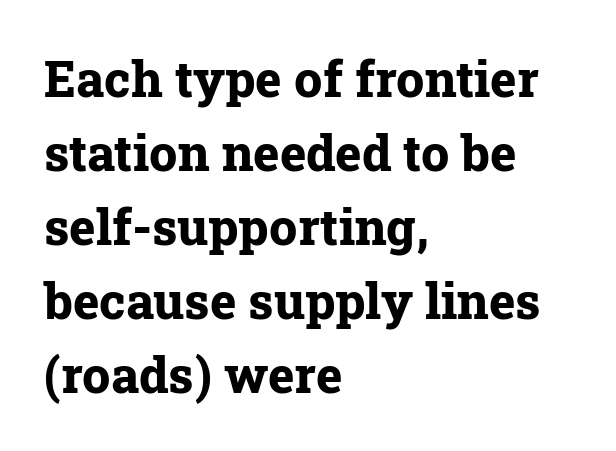
The type family on display is of the serif kind. In terms of weight, the rendering is a true, heavy bold. Decoration check: the copy has no underline. Does extra space separate the letters? No, they use regular spacing. A classic flush-left, rag-right setting is used for this passage.
